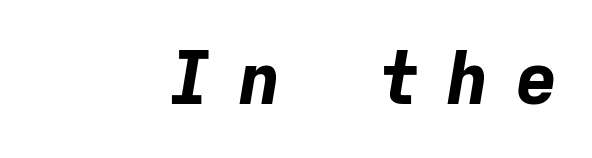
The specimen omits any rule beneath the text block's lines. Italic: yes, the glyphs are oblique. Here the designer chose a console-style face with uniform glyph widths. This rendering widens character spacing well past its baseline value.
